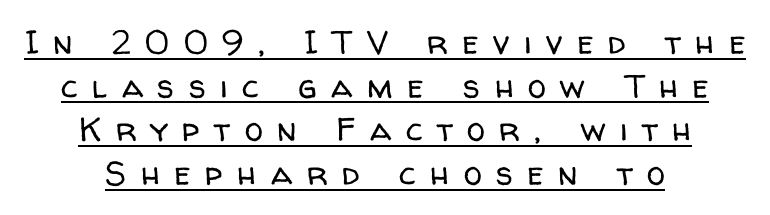
Q: Is the text bold? A: No.
Q: Is the text italic (slanted)? A: No, it is upright.
Q: Is the typeface a serif or a sans-serif typeface? A: Sans-serif.
Q: Is the text underlined? A: Yes.
Q: How is the paragraph aligned? A: Centered.
Q: Is the spacing between letters normal or unusually wide? A: Unusually wide.
Q: Is the spacing between lines tight, normal or loose? A: Normal.
Q: Width (condensed, normal, or wide)? A: Normal.
Q: Stroke contrast? A: Low.
Q: x-height? A: Medium.
Q: Monospaced? A: No.
